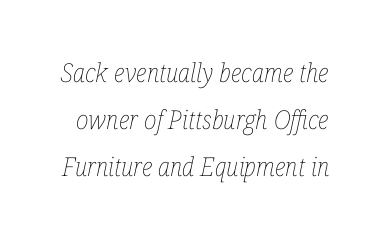
Q: Is the text bold? A: No.
Q: Is the text italic (slanted)? A: Yes, it leans right by about 12 degrees.
Q: Is the text underlined? A: No.
Q: Is the spacing between letters normal or unusually wide? A: Normal.
